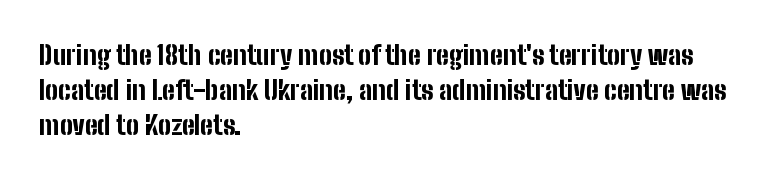
The image shows 26 px bold type, upright; set left-aligned, normal line spacing (1.35x), normal letter spacing, not underlined.
